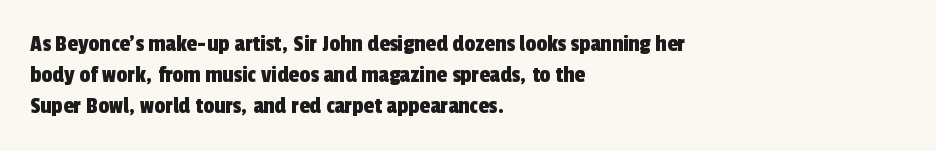
Each row of text sits above clean, open space. Default kerning and tracking; the words read as compact shapes. Vertically, the passage feels balanced, rows spaced as you'd expect. Horizontally, the lines are justified to the leading edge only.
